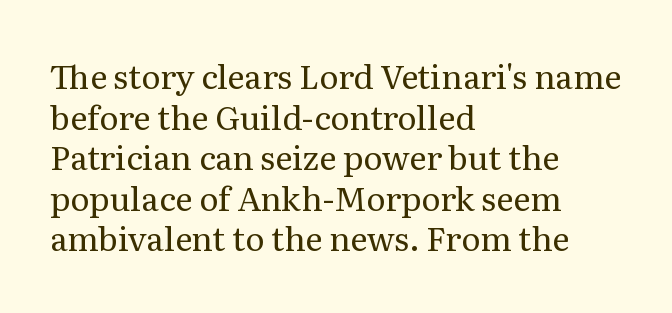
The image shows 33 px regular-weight serif type, upright; set left-aligned, line spacing 1.23x, normal letter spacing, not underlined; medium stroke contrast and a medium x-height.
